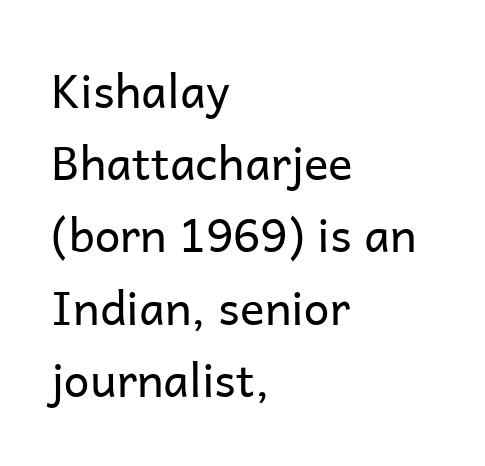
{"serif": "no", "italic": "no", "bold": "no", "weight": "regular", "width": "normal", "stroke_contrast": "low", "x_height": "medium", "monospaced": "no", "underline": "no", "align": "left", "line_spacing": "normal", "line_spacing_ratio": 1.57, "letter_spacing": "normal", "letter_spacing_em": 0.0, "glyph_px": 46}
